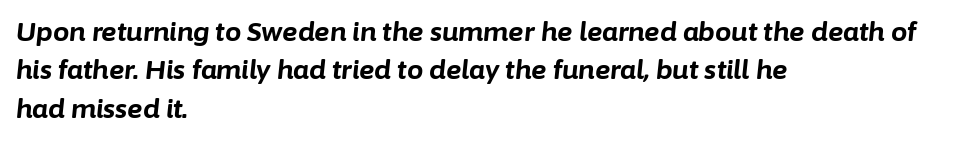
{"italic": "yes", "lean": "right", "slant_degrees": 6, "bold": "yes", "underline": "no", "align": "left", "line_spacing": "normal", "line_spacing_ratio": 1.48, "letter_spacing": "normal", "letter_spacing_em": 0.0, "glyph_px": 26}
